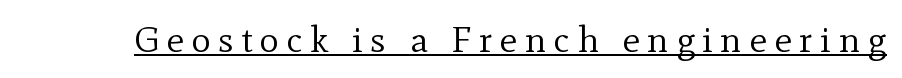
Q: Is the text bold? A: No.
Q: Is the text italic (slanted)? A: No, it is upright.
Q: Is the typeface a serif or a sans-serif typeface? A: Serif.
Q: Is the text underlined? A: Yes.
Q: Is the spacing between letters normal or unusually wide? A: Unusually wide.
Q: Width (condensed, normal, or wide)? A: Normal.
Q: x-height? A: Small.
Q: Monospaced? A: No.
